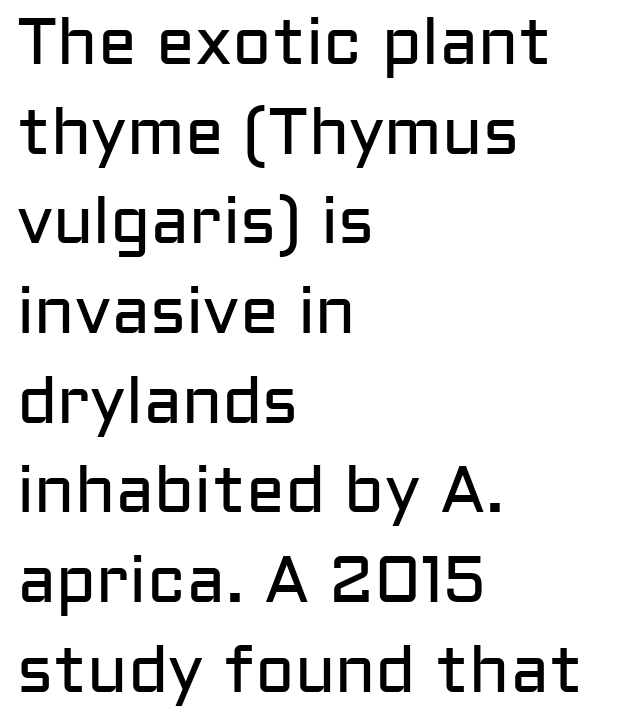
The passage shown stacks its lines at a standard gap. Character widths vary here, with narrow letters taking less room than wide ones. Compared with a typical body face, this is equally light or lighter still. These lines keep a tight, regular rhythm from letter to letter. The space beneath each line is pristine and unruled.
